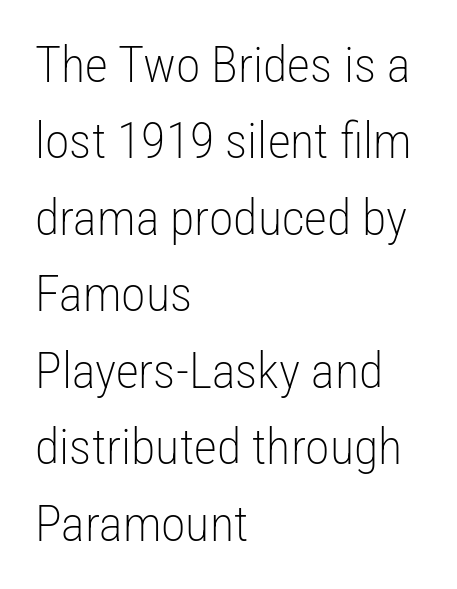
A typesetter would call this leading conventional body-copy spacing. Compared with typical body copy, the letter spacing here is the same. The letters advance in unequal steps, a hallmark of proportional type. Summary of weight: not heavy and not bold.
